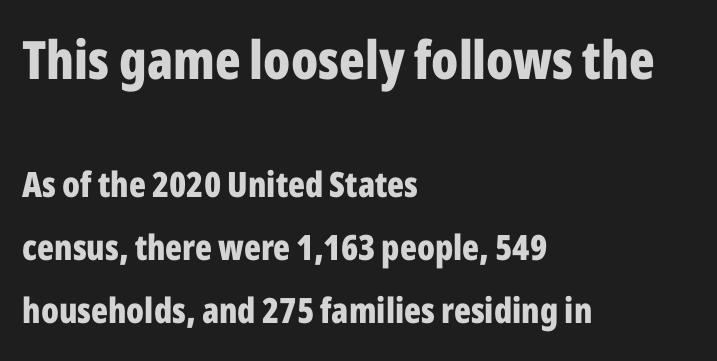
Note the varied advance widths — an 'i' is clearly narrower than an 'm'. This rendering uses left alignment, leaving the right contour irregular. Words appear dense and cohesive because spacing is normal. Letterform terminals end flat and unadorned throughout the passage. Underlining? Definitely not there.
